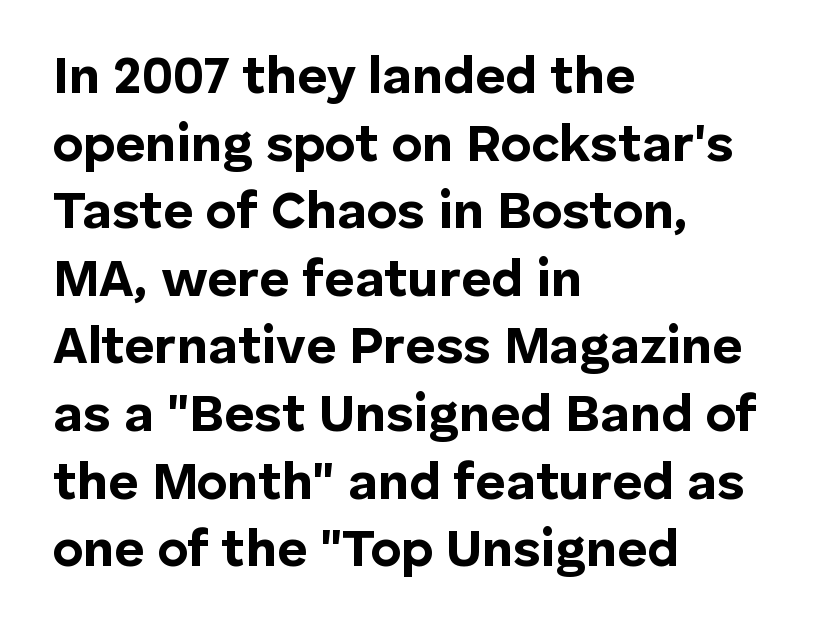
Q: Is the text bold? A: Yes.
Q: Is the text italic (slanted)? A: No, it is upright.
Q: Is the typeface a serif or a sans-serif typeface? A: Sans-serif.
Q: Is the text underlined? A: No.
Q: How is the paragraph aligned? A: Left-aligned.
Q: Is the spacing between letters normal or unusually wide? A: Normal.
Q: Is the spacing between lines tight, normal or loose? A: Normal.
Q: Width (condensed, normal, or wide)? A: Normal.
Q: Stroke contrast? A: Low.
Q: x-height? A: Medium.
Q: Monospaced? A: No.
